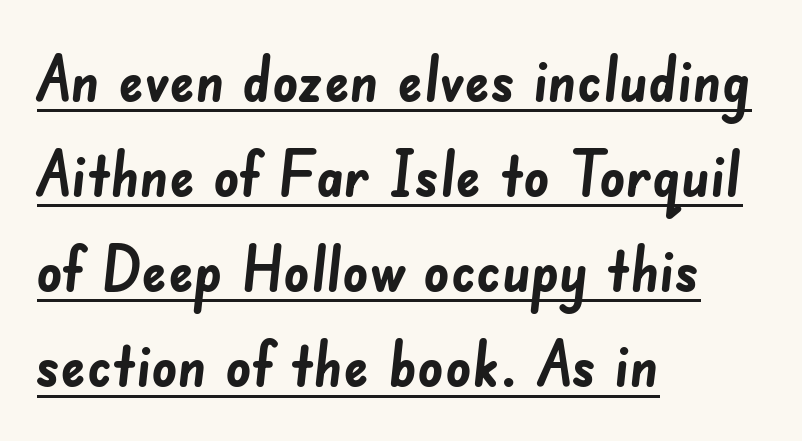
Caption: bold face, heavy strokes. The sample's only ornament is a line tracing under the words. Default kerning and tracking; the words read as compact shapes. The lines in this sample share a left origin and differ only in where they stop. These lines are rendered in a variable-pitch font. Students, observe: this is what conventionally led text looks like.
